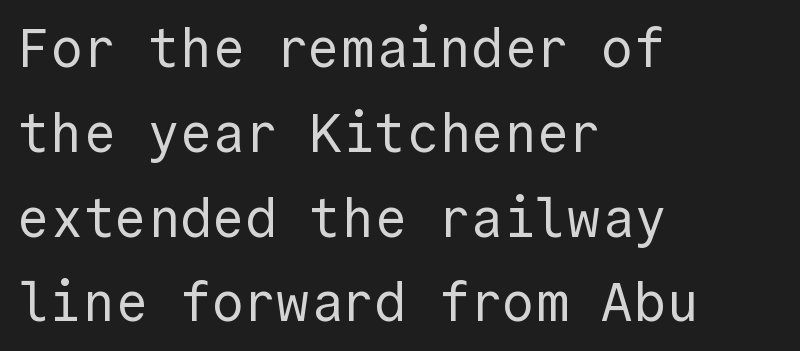
Q: Is the text bold? A: No.
Q: Is the text italic (slanted)? A: No, it is upright.
Q: Is the typeface a serif or a sans-serif typeface? A: Sans-serif.
Q: Is the text underlined? A: No.
Q: How is the paragraph aligned? A: Left-aligned.
Q: Is the spacing between letters normal or unusually wide? A: Normal.
Q: Is the spacing between lines tight, normal or loose? A: Normal.
Q: Width (condensed, normal, or wide)? A: Normal.
Q: x-height? A: Medium.
Q: Monospaced? A: Yes.
